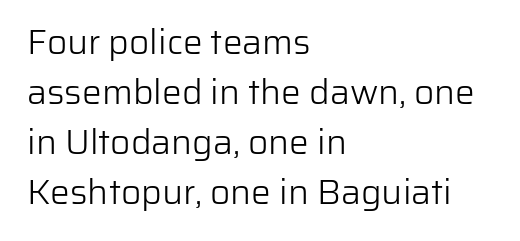
The image shows 35 px light sans-serif type, upright; set left-aligned, normal line spacing (1.43x), normal letter spacing, not underlined; low stroke contrast and a medium x-height.
